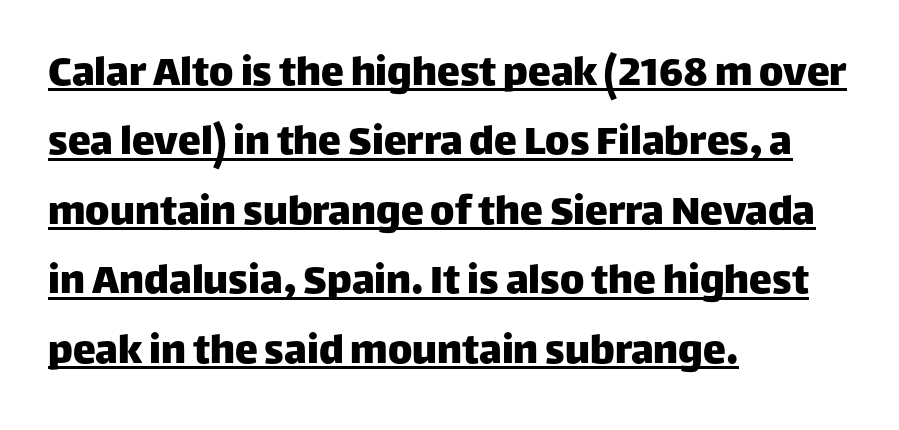
The image shows 46 px sans-serif type, upright; set left-aligned, normal line spacing (1.51x), normal letter spacing, underlined; low stroke contrast and a large x-height.
